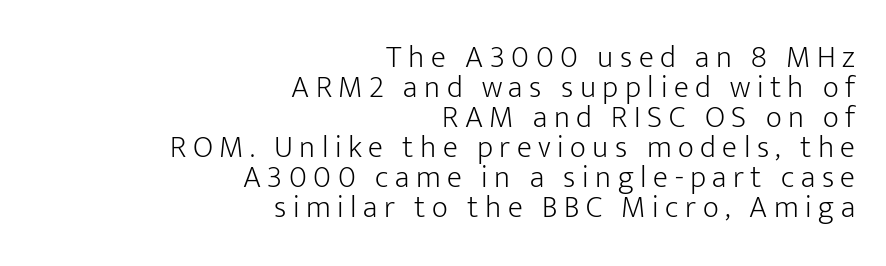
The letters are spread apart with noticeably loose tracking. No word sits above an underline. Posture: upright roman. Is this a fixed-width face? No — the glyphs have proportional, varying widths.
